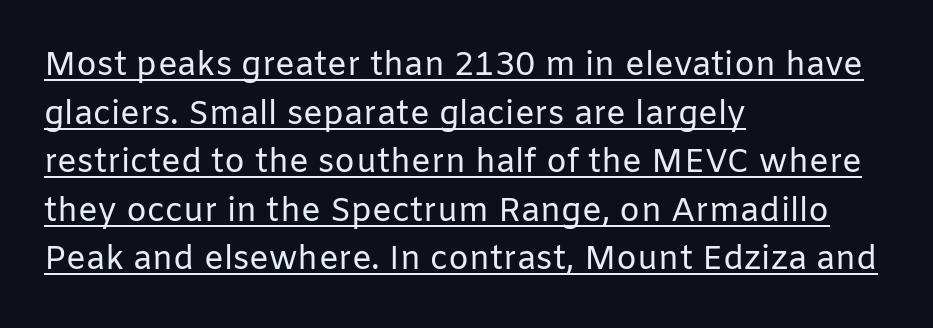
What decoration does the sample have? An underline. Heaviness? Minimal to ordinary, like unemphasized prose. Quick note: not italic, upright. Alignment: flush left.
